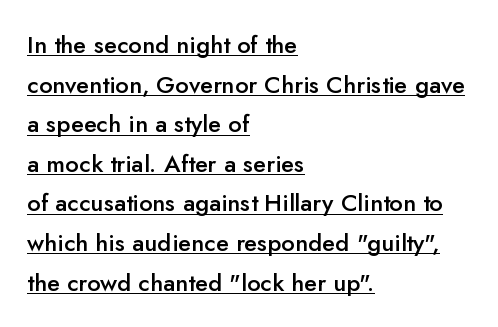
{"italic": "no", "bold": "semi", "underline": "yes", "align": "left", "line_spacing": "normal", "line_spacing_ratio": 1.65, "letter_spacing": "normal", "letter_spacing_em": 0.0, "glyph_px": 24}
